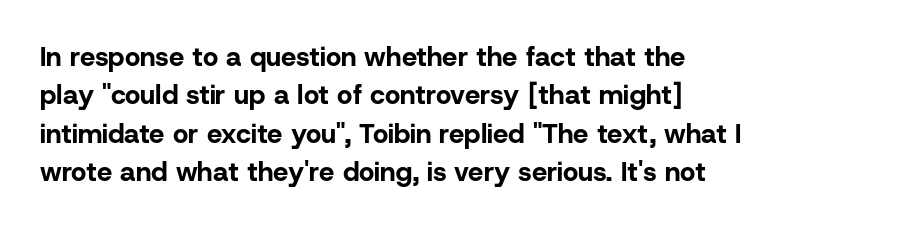
Q: Is the text bold? A: Yes.
Q: Is the text italic (slanted)? A: No, it is upright.
Q: Is the text underlined? A: No.
Q: How is the paragraph aligned? A: Left-aligned.
Q: Is the spacing between letters normal or unusually wide? A: Normal.
Q: Is the spacing between lines tight, normal or loose? A: Normal.
